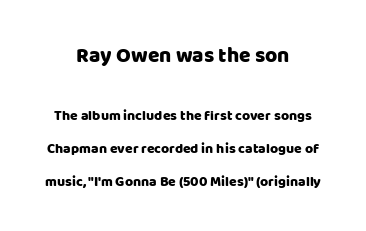
Q: Is the text italic (slanted)? A: No, it is upright.
Q: Is the text underlined? A: No.
Q: How is the paragraph aligned? A: Centered.
Q: Is the spacing between letters normal or unusually wide? A: Normal.
Q: Is the spacing between lines tight, normal or loose? A: Loose.
Q: Which block of text is set in a larger size, the first (top) or the second (bottom)? A: The first (top) one.
